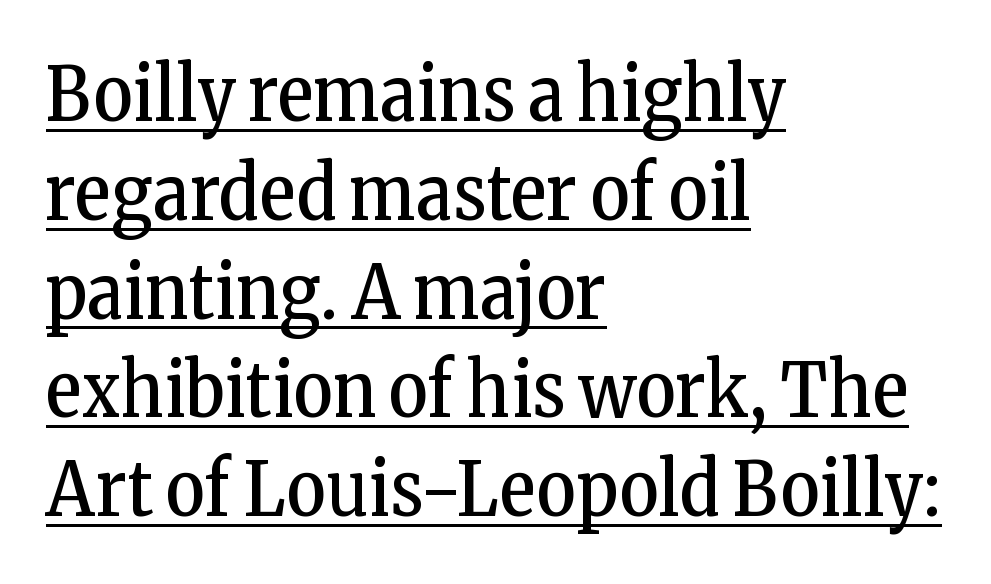
{"serif": "yes", "italic": "no", "bold": "no", "weight": "regular", "width": "condensed", "stroke_contrast": "low", "x_height": "medium", "monospaced": "no", "underline": "yes", "align": "left", "line_spacing": "normal", "line_spacing_ratio": 1.3, "letter_spacing": "normal", "letter_spacing_em": 0.0, "glyph_px": 76}
